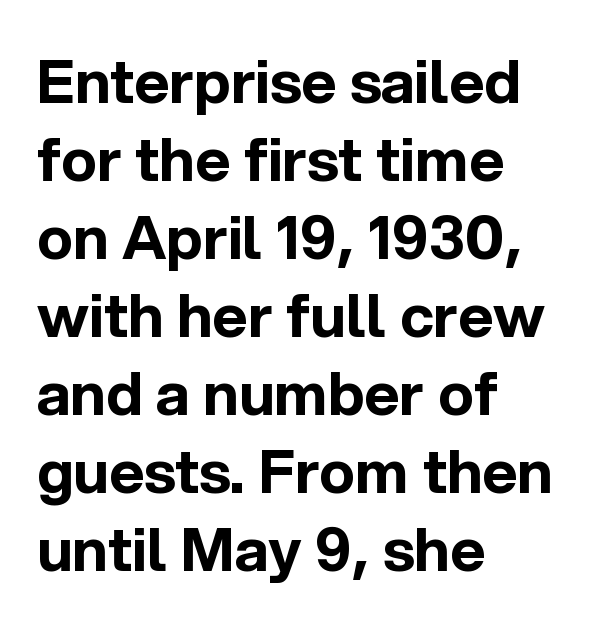
{"serif": "no", "italic": "no", "bold": "yes", "weight": "bold", "width": "normal", "x_height": "medium", "monospaced": "no", "underline": "no", "align": "left", "line_spacing": "normal", "line_spacing_ratio": 1.3, "letter_spacing": "normal", "letter_spacing_em": 0.0, "glyph_px": 60}
